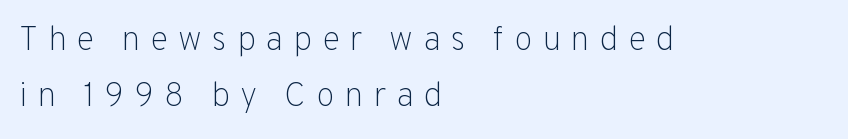
{"serif": "no", "italic": "no", "bold": "no", "weight": "light", "width": "normal", "stroke_contrast": "low", "x_height": "medium", "monospaced": "no", "underline": "no", "align": "left", "line_spacing": "normal", "line_spacing_ratio": 1.64, "letter_spacing": "wide", "letter_spacing_em": 0.29, "glyph_px": 34}
